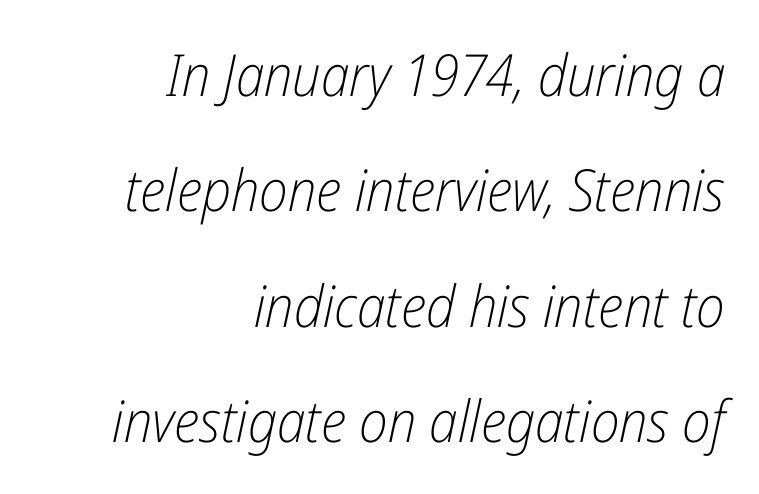
Q: Is the text bold? A: No.
Q: Is the text italic (slanted)? A: Yes, it leans right by about 12 degrees.
Q: Is the text underlined? A: No.
Q: How is the paragraph aligned? A: Right-aligned.
Q: Is the spacing between letters normal or unusually wide? A: Normal.
Q: Is the spacing between lines tight, normal or loose? A: Loose.
Q: Width (condensed, normal, or wide)? A: Condensed.
Q: Stroke contrast? A: Low.
Q: x-height? A: Medium.
Q: Monospaced? A: No.
